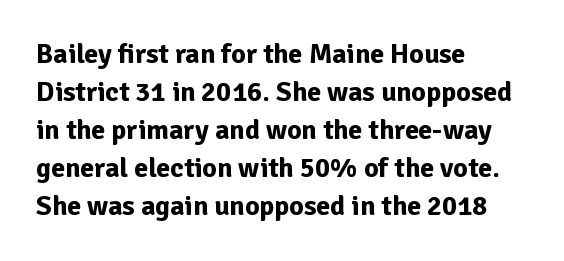
The image shows 28 px bold sans-serif type, upright; set left-aligned, normal line spacing (1.36x), normal letter spacing, not underlined; low stroke contrast and a medium x-height.
